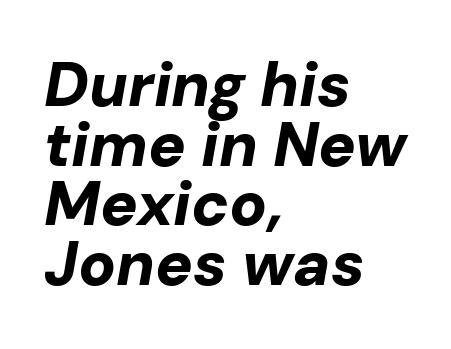
The image shows 62 px bold type, italic (leaning right); set left-aligned, tight line spacing (0.96x), normal letter spacing, not underlined; low stroke contrast and a medium x-height.
